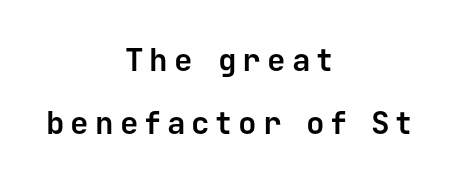
The image shows 31 px bold sans-serif type, upright, monospaced; set centered, loose line spacing (2.02x), unusually wide letter spacing (+0.2 em), not underlined; low stroke contrast and a medium x-height.
